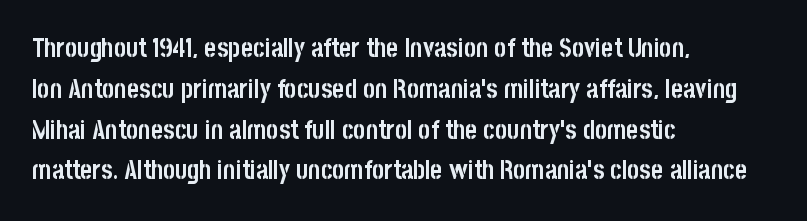
{"italic": "no", "bold": "yes", "underline": "no", "align": "left", "line_spacing": "normal", "line_spacing_ratio": 1.57, "letter_spacing": "normal", "letter_spacing_em": 0.0, "glyph_px": 26}
